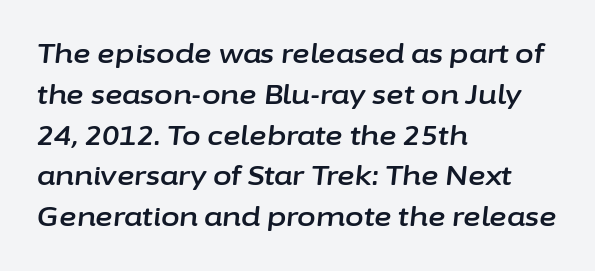
Q: Is the text italic (slanted)? A: Yes, it leans right by about 6 degrees.
Q: Is the text underlined? A: No.
Q: How is the paragraph aligned? A: Left-aligned.
Q: Is the spacing between letters normal or unusually wide? A: Normal.
Q: Is the spacing between lines tight, normal or loose? A: Normal.
